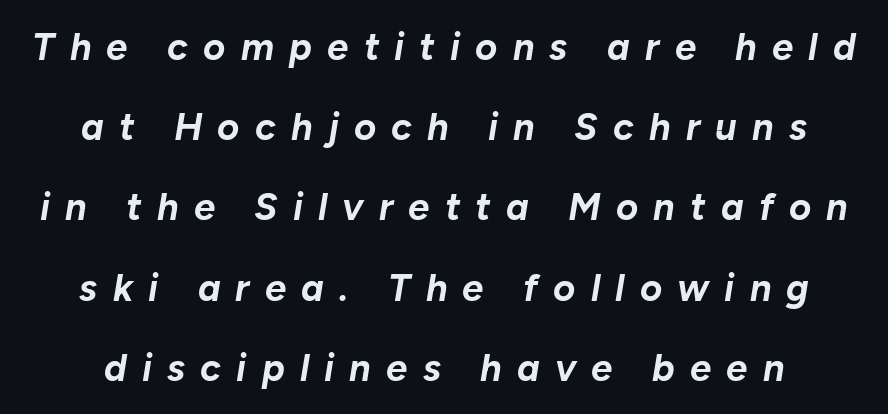
One glance says open: line gaps are wider than usual. Notice how the stems are inclined rather than vertical — that's the hallmark of italics. This sample uses expanded letter spacing, leaving extra air between glyphs. Do the characters align in a grid? No, the font is proportional. Is the type bold? Yes — the strokes are clearly thick and heavy. Any mark beneath the type? The region is blank.
